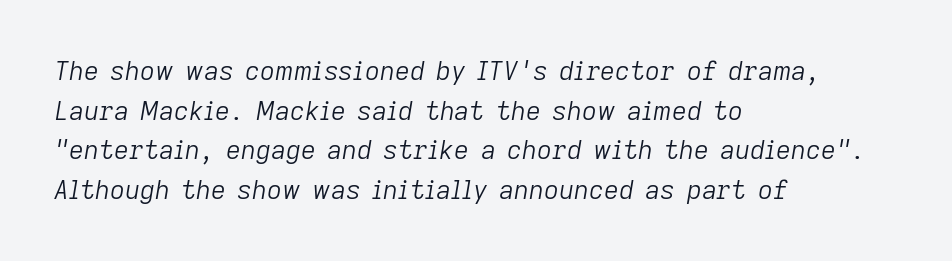
The image shows 26 px text type, italic (leaning right); set left-aligned, normal line spacing (1.52x), normal letter spacing, not underlined.
